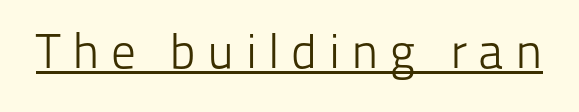
The image shows 49 px light sans-serif type, upright; set unusually wide letter spacing (+0.23 em), underlined; low stroke contrast and a medium x-height.
